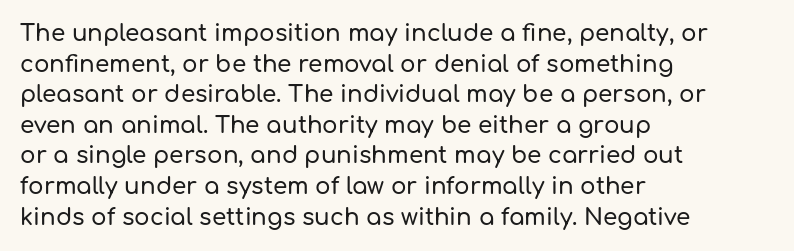
The image shows 23 px text type, upright; set left-aligned, normal line spacing (1.33x), normal letter spacing, not underlined.
